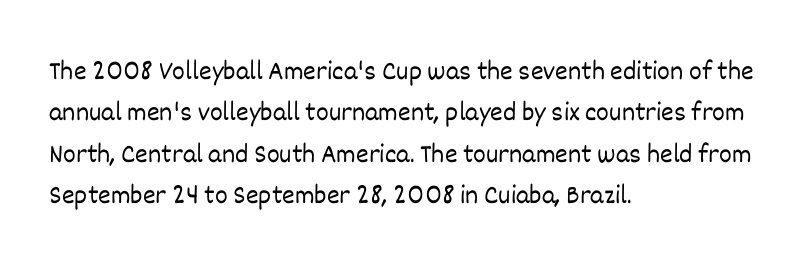
Q: Is the text bold? A: No.
Q: Is the text italic (slanted)? A: No, it is upright.
Q: Is the text underlined? A: No.
Q: How is the paragraph aligned? A: Left-aligned.
Q: Is the spacing between letters normal or unusually wide? A: Normal.
Q: Is the spacing between lines tight, normal or loose? A: Normal.
